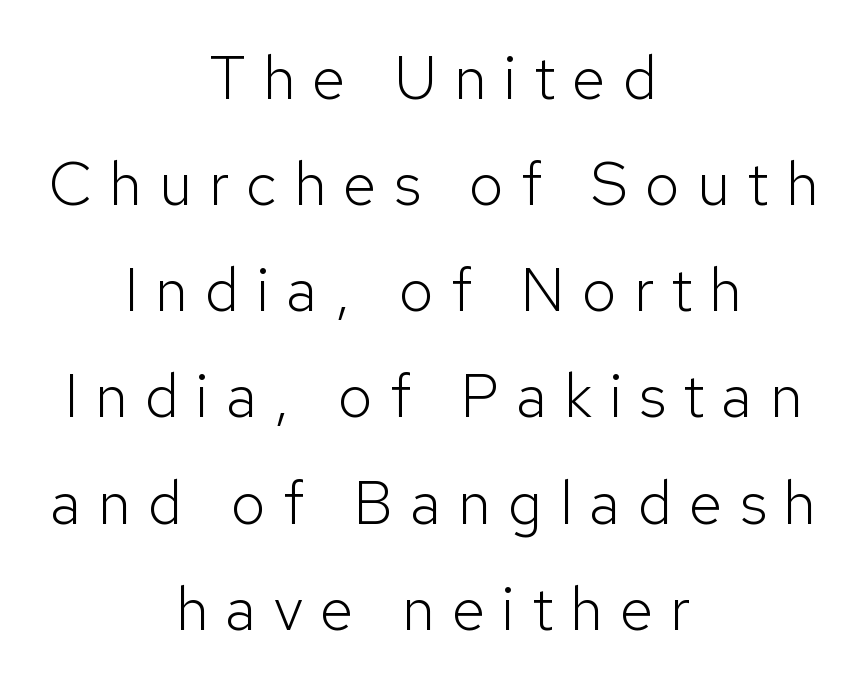
Stems here are at most as thick as an everyday book face. Think of a printed novel: that variable character pitch is what you see here. You can tell it's not italic because the verticals are truly vertical. Caption: expanded tracking, letters set apart. Bare-footed words on every line. Each letter's strokes conclude bluntly, with no projecting serifs.
